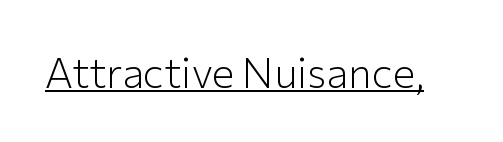
{"serif": "no", "italic": "no", "bold": "no", "weight": "light", "width": "normal", "stroke_contrast": "low", "x_height": "medium", "monospaced": "no", "underline": "yes", "letter_spacing": "normal", "letter_spacing_em": 0.0, "glyph_px": 42}
